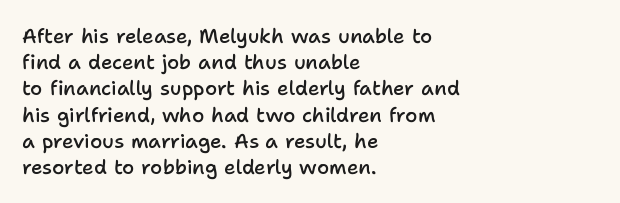
Q: Is the text bold? A: Semi-bold.
Q: Is the text italic (slanted)? A: No, it is upright.
Q: Is the text underlined? A: No.
Q: How is the paragraph aligned? A: Left-aligned.
Q: Is the spacing between letters normal or unusually wide? A: Normal.
Q: Is the spacing between lines tight, normal or loose? A: Normal.
